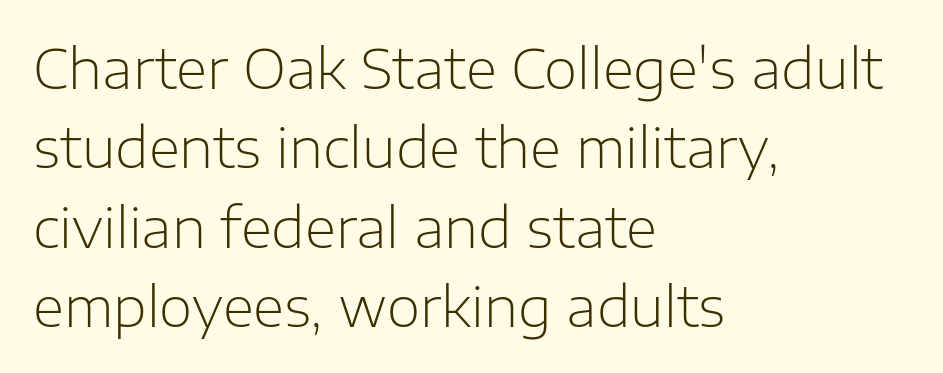
The image shows 54 px light sans-serif type, upright; set left-aligned, normal line spacing (1.47x), normal letter spacing, not underlined; low stroke contrast and a medium x-height.
